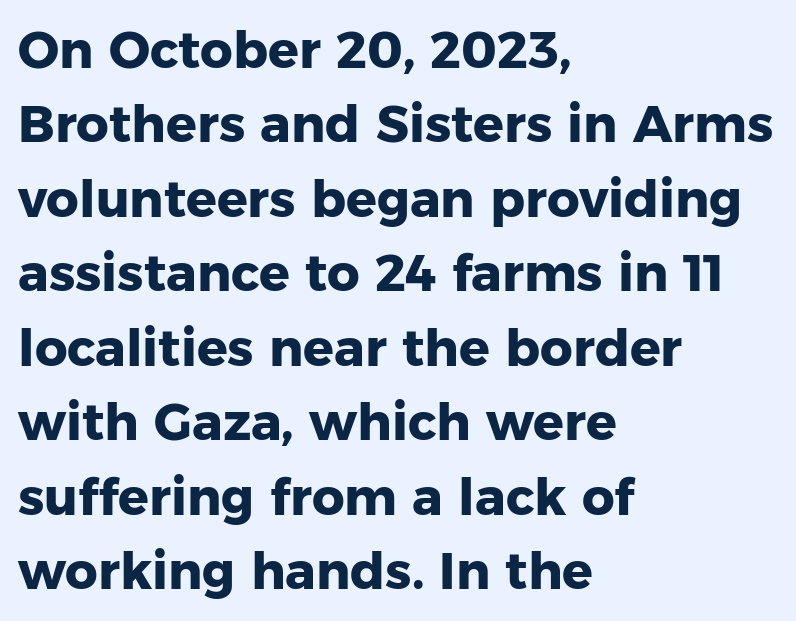
Does the copy run flush right? No — it runs flush left. One glance says typical: line gaps are just what's usual. Note the varied advance widths — an 'i' is clearly narrower than an 'm'. The font family rendered here belongs to the sans-serif group. In terms of letterspacing, this is plain default setting.
